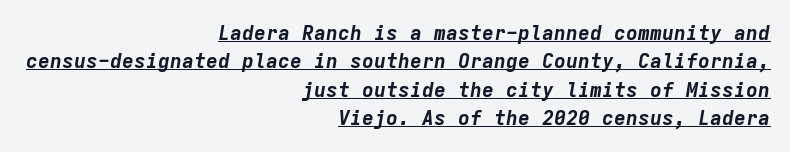
The passage shown stacks its lines at a standard gap. This sample carries an underscore along the baseline area. The lettering tilts uniformly, giving the passage an italic look. This sample uses plain, unmodified letter spacing. Right-aligned paragraph, ragged on the left. Chunky letters — that's bold for sure.
